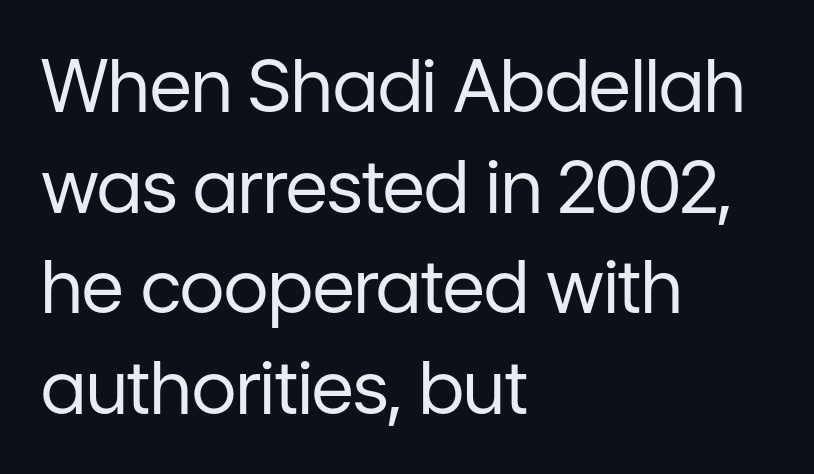
Here the glyphs are tracked normally, forming tight word shapes. Letters rest on an invisible, unmarked baseline. Unbolded letterforms with no extra heft. Italic: no, the glyphs are upright roman. Does the type have serifs? No, each stem ends abruptly.
